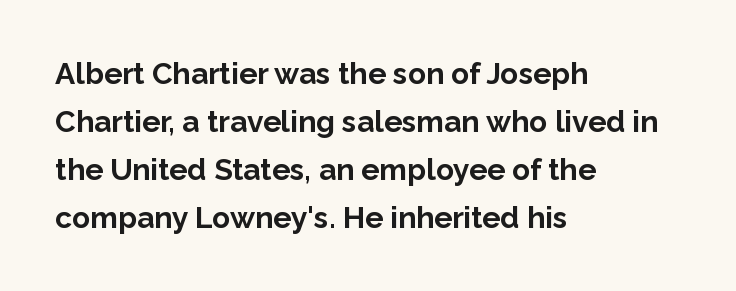
The image shows 30 px bold sans-serif type, upright; set left-aligned, normal line spacing (1.6x), normal letter spacing, not underlined; low stroke contrast and a medium x-height.
